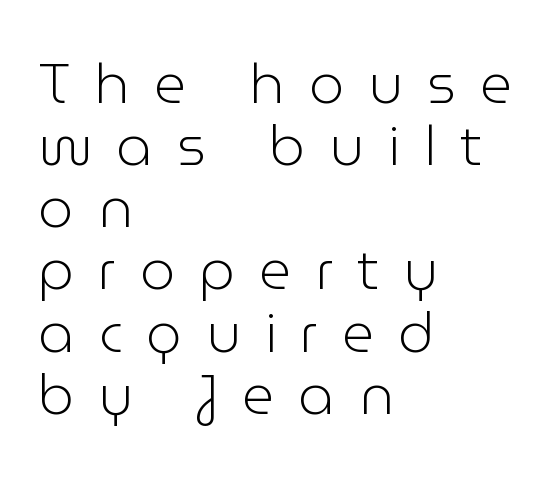
{"serif": "no", "italic": "no", "bold": "no", "weight": "light", "width": "normal", "stroke_contrast": "low", "x_height": "medium", "monospaced": "no", "underline": "no", "align": "left", "line_spacing": "tight", "line_spacing_ratio": 1.11, "letter_spacing": "wide", "letter_spacing_em": 0.43, "glyph_px": 56}
